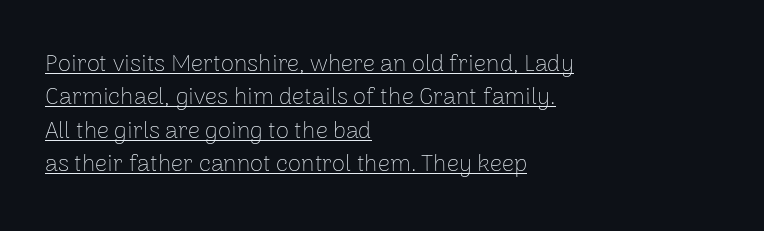
The image shows 24 px text type, upright; set left-aligned, normal line spacing (1.39x), normal letter spacing, underlined.
